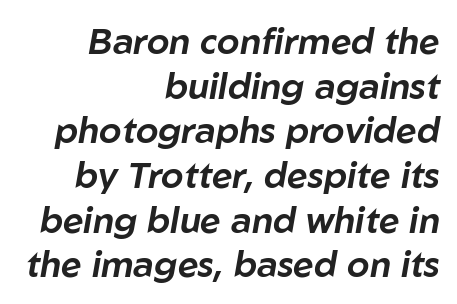
Q: Is the text italic (slanted)? A: Yes, it leans right by about 10 degrees.
Q: Is the text underlined? A: No.
Q: How is the paragraph aligned? A: Right-aligned.
Q: Is the spacing between letters normal or unusually wide? A: Normal.
Q: Width (condensed, normal, or wide)? A: Normal.
Q: Stroke contrast? A: Low.
Q: x-height? A: Medium.
Q: Monospaced? A: No.
